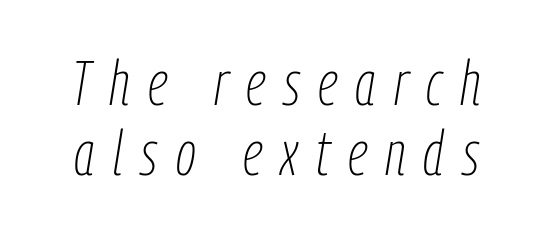
{"italic": "yes", "lean": "right", "slant_degrees": 9, "bold": "no", "weight": "thin", "width": "condensed", "stroke_contrast": "low", "x_height": "medium", "monospaced": "no", "underline": "no", "line_spacing": "tight", "line_spacing_ratio": 1.11, "letter_spacing": "wide", "letter_spacing_em": 0.29, "glyph_px": 63}
